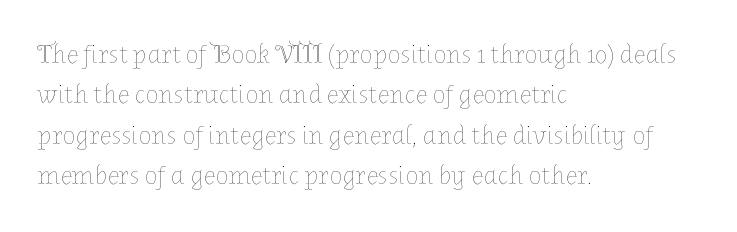
{"italic": "no", "bold": "no", "underline": "no", "align": "left", "line_spacing": "normal", "line_spacing_ratio": 1.5, "letter_spacing": "normal", "letter_spacing_em": 0.0, "glyph_px": 27}
